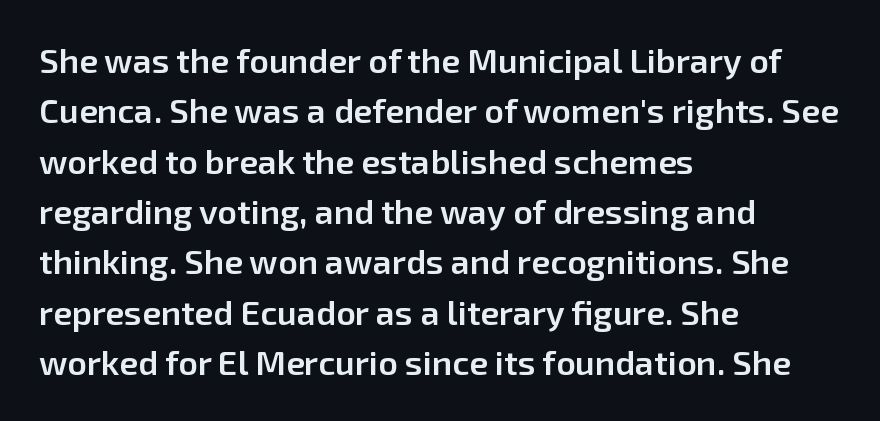
The image shows 34 px semibold sans-serif type, upright; set left-aligned, normal line spacing (1.48x), normal letter spacing, not underlined; low stroke contrast and a medium x-height.
